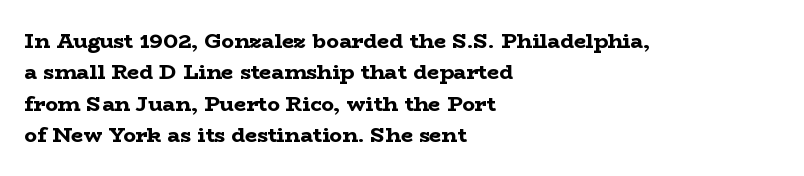
The image shows 21 px bold type, upright; set left-aligned, normal line spacing (1.5x), normal letter spacing, not underlined.
